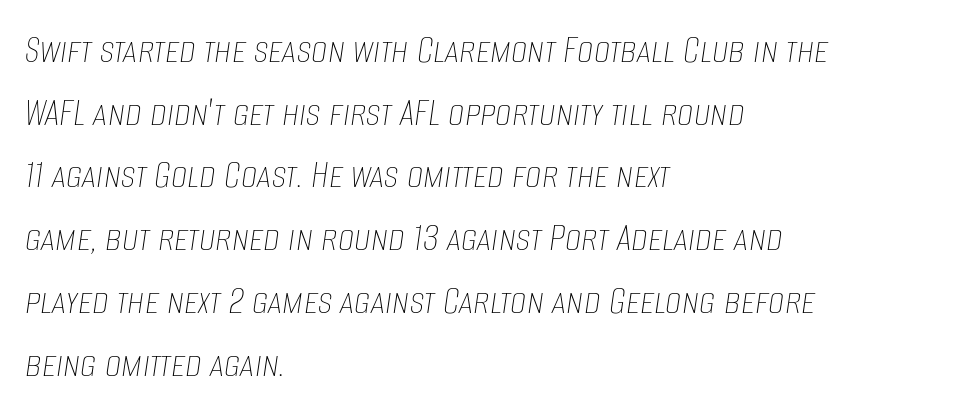
{"italic": "yes", "lean": "right", "slant_degrees": 8, "bold": "no", "weight": "thin", "width": "condensed", "stroke_contrast": "low", "x_height": "large", "monospaced": "no", "underline": "no", "align": "left", "line_spacing": "normal", "line_spacing_ratio": 1.53, "letter_spacing": "normal", "letter_spacing_em": 0.0, "glyph_px": 41}
